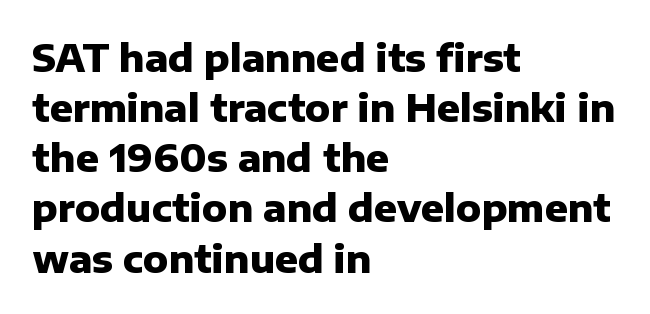
Q: Is the text bold? A: Yes.
Q: Is the text italic (slanted)? A: No, it is upright.
Q: Is the typeface a serif or a sans-serif typeface? A: Sans-serif.
Q: Is the text underlined? A: No.
Q: How is the paragraph aligned? A: Left-aligned.
Q: Is the spacing between letters normal or unusually wide? A: Normal.
Q: Is the spacing between lines tight, normal or loose? A: Normal.
Q: Width (condensed, normal, or wide)? A: Normal.
Q: Stroke contrast? A: Low.
Q: x-height? A: Medium.
Q: Monospaced? A: No.
